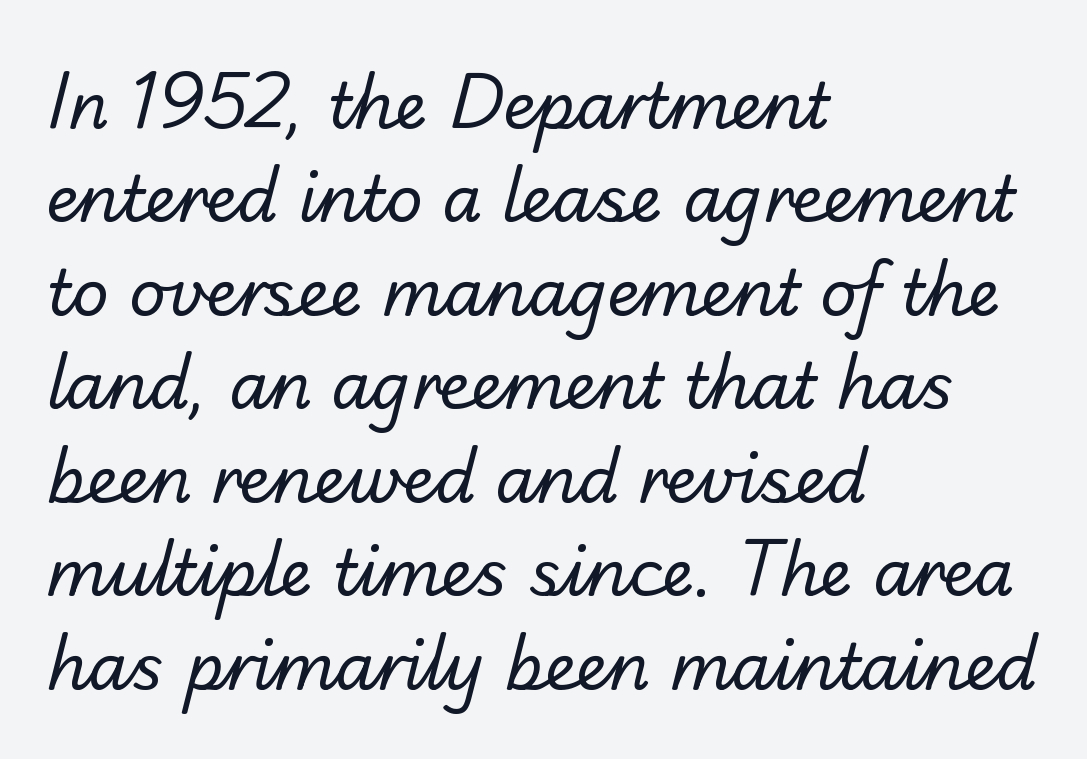
{"serif": "no", "bold": "no", "weight": "regular", "width": "normal", "stroke_contrast": "low", "x_height": "small", "monospaced": "no", "underline": "no", "align": "left", "line_spacing": "normal", "line_spacing_ratio": 1.46, "letter_spacing": "normal", "letter_spacing_em": 0.0, "glyph_px": 64}
